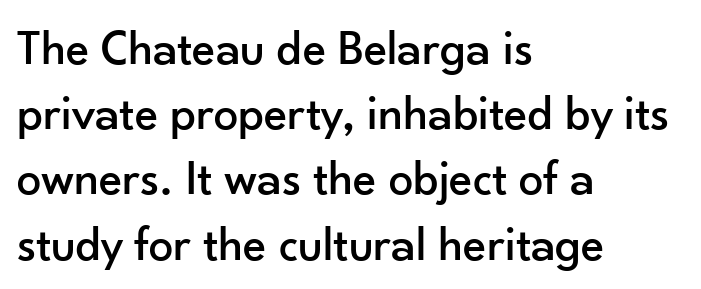
Q: Is the text italic (slanted)? A: No, it is upright.
Q: Is the typeface a serif or a sans-serif typeface? A: Sans-serif.
Q: Is the text underlined? A: No.
Q: How is the paragraph aligned? A: Left-aligned.
Q: Is the spacing between letters normal or unusually wide? A: Normal.
Q: Is the spacing between lines tight, normal or loose? A: Normal.
Q: Width (condensed, normal, or wide)? A: Normal.
Q: Stroke contrast? A: Low.
Q: x-height? A: Small.
Q: Monospaced? A: No.
